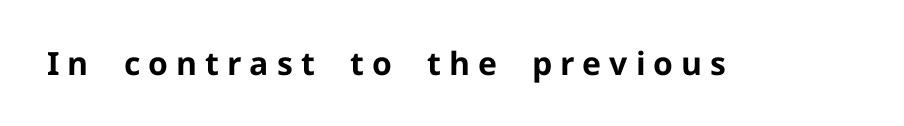
Q: Is the text bold? A: Yes.
Q: Is the text italic (slanted)? A: No, it is upright.
Q: Is the typeface a serif or a sans-serif typeface? A: Sans-serif.
Q: Is the text underlined? A: No.
Q: Is the spacing between letters normal or unusually wide? A: Unusually wide.
Q: Width (condensed, normal, or wide)? A: Normal.
Q: Stroke contrast? A: Low.
Q: x-height? A: Medium.
Q: Monospaced? A: No.
